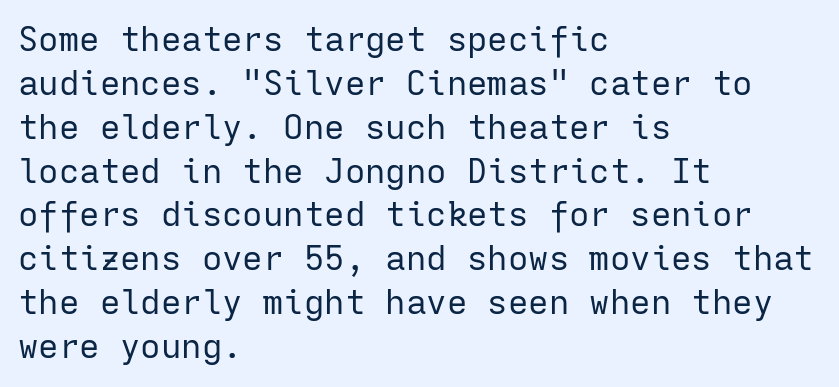
Q: Is the text bold? A: No.
Q: Is the text italic (slanted)? A: No, it is upright.
Q: Is the typeface a serif or a sans-serif typeface? A: Sans-serif.
Q: Is the text underlined? A: No.
Q: How is the paragraph aligned? A: Left-aligned.
Q: Is the spacing between letters normal or unusually wide? A: Normal.
Q: Is the spacing between lines tight, normal or loose? A: Normal.
Q: Width (condensed, normal, or wide)? A: Normal.
Q: Stroke contrast? A: Low.
Q: x-height? A: Medium.
Q: Monospaced? A: Yes.
